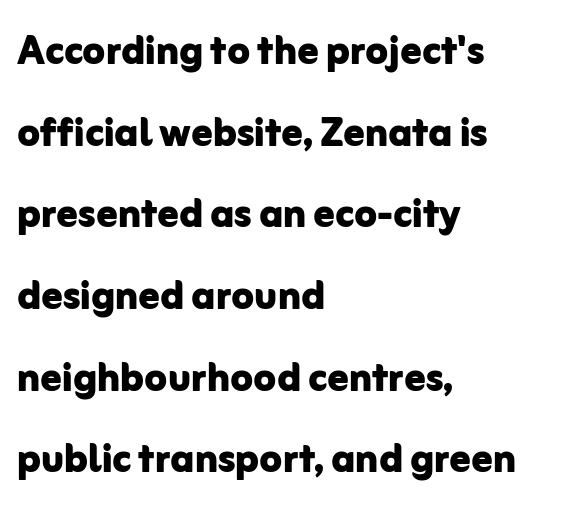
The words here are not underlined. Varying glyph widths throughout — classic text-font behaviour. Observe the absence of serifs on each vertical stroke in this sample. Whoever set this chose a conventional vertical rhythm. A dark, heavy texture on the line: the type is bold.
